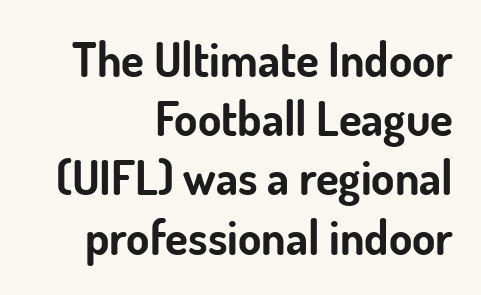
Q: Is the text bold? A: Yes.
Q: Is the text italic (slanted)? A: No, it is upright.
Q: Is the typeface a serif or a sans-serif typeface? A: Sans-serif.
Q: Is the text underlined? A: No.
Q: How is the paragraph aligned? A: Right-aligned.
Q: Is the spacing between letters normal or unusually wide? A: Normal.
Q: Is the spacing between lines tight, normal or loose? A: Normal.
Q: Width (condensed, normal, or wide)? A: Normal.
Q: Stroke contrast? A: Low.
Q: x-height? A: Small.
Q: Monospaced? A: No.
